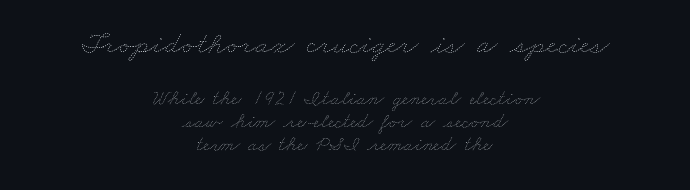
The rendering uses a small line-height, squeezing the rows. One-word summary of the alignment: center. Looks like regular typesetting: each glyph gets only the width it needs. No extra ink here — the face is not bold. Spacing between characters is what you'd get straight out of the box.
